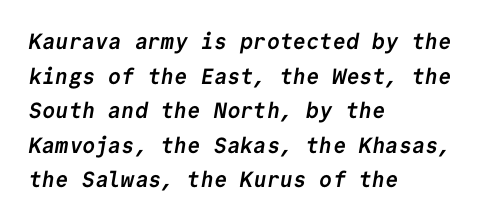
{"bold": "yes", "underline": "no", "align": "left", "line_spacing": "normal", "line_spacing_ratio": 1.57, "letter_spacing": "normal", "letter_spacing_em": 0.0, "glyph_px": 22}
